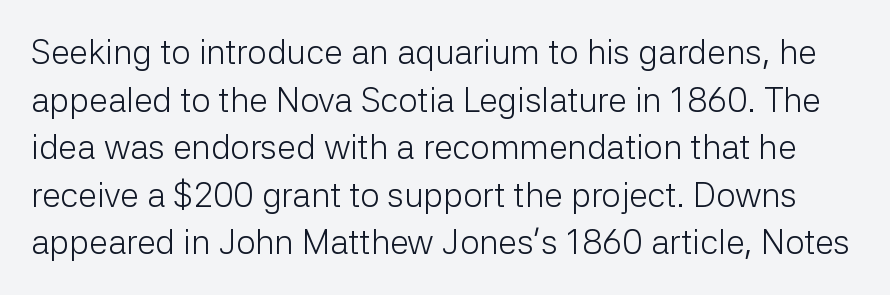
The image shows 34 px light sans-serif type, upright; set normal line spacing (1.4x), normal letter spacing, not underlined; low stroke contrast and a medium x-height.
